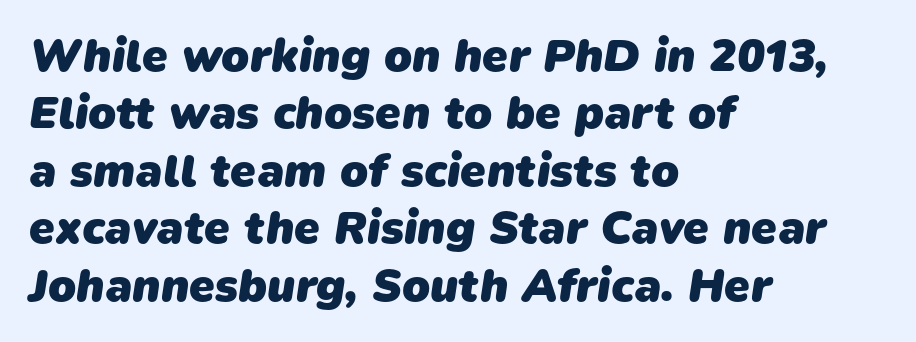
The area under the type is left untouched. The rendering anchors every line to the left-hand side. Horizontal bands of white between lines are of average thickness. Caption: standard tracking, unaltered. The glyphs in this specimen are sans serif. Weight: bold.
